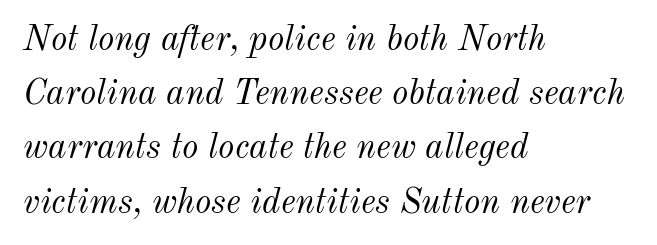
Q: Is the text bold? A: No.
Q: Is the text italic (slanted)? A: Yes, it leans right by about 12 degrees.
Q: Is the text underlined? A: No.
Q: How is the paragraph aligned? A: Left-aligned.
Q: Is the spacing between letters normal or unusually wide? A: Normal.
Q: Is the spacing between lines tight, normal or loose? A: Normal.
Q: Width (condensed, normal, or wide)? A: Normal.
Q: Stroke contrast? A: Medium.
Q: x-height? A: Small.
Q: Monospaced? A: No.
